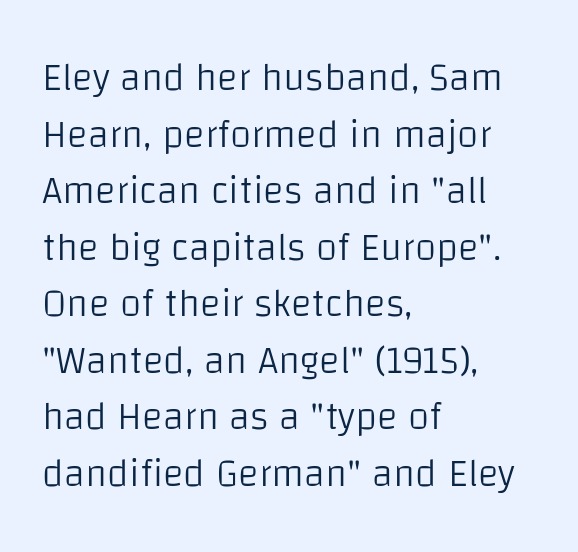
Q: Is the text bold? A: No.
Q: Is the text italic (slanted)? A: No, it is upright.
Q: Is the typeface a serif or a sans-serif typeface? A: Sans-serif.
Q: Is the text underlined? A: No.
Q: How is the paragraph aligned? A: Left-aligned.
Q: Is the spacing between letters normal or unusually wide? A: Normal.
Q: Is the spacing between lines tight, normal or loose? A: Normal.
Q: Width (condensed, normal, or wide)? A: Normal.
Q: Stroke contrast? A: Low.
Q: x-height? A: Large.
Q: Monospaced? A: No.
